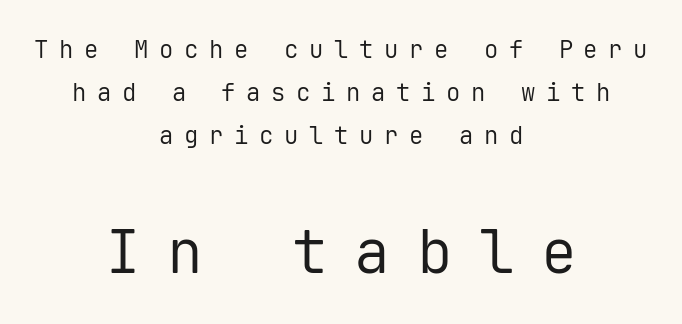
{"serif": "no", "italic": "no", "bold": "no", "weight": "regular", "width": "normal", "stroke_contrast": "low", "x_height": "medium", "monospaced": "yes", "underline": "no", "align": "center", "line_spacing_ratio": 1.8, "letter_spacing": "wide", "letter_spacing_em": 0.44, "larger_block": "second", "size_ratio": 2.5, "glyph_px": 60}
